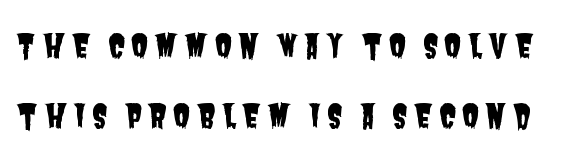
Q: Is the typeface a serif or a sans-serif typeface? A: Sans-serif.
Q: Is the text underlined? A: No.
Q: Is the spacing between lines tight, normal or loose? A: Loose.
Q: Width (condensed, normal, or wide)? A: Condensed.
Q: Stroke contrast? A: Low.
Q: x-height? A: Large.
Q: Monospaced? A: No.
